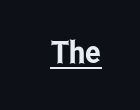
Think of a printed novel: that variable character pitch is what you see here. The sample's only ornament is a line tracing under the words. Vertical strokes here are truly vertical. Letterform terminals end flat and unadorned throughout the passage. Nobody touched the tracking dial on this one.
